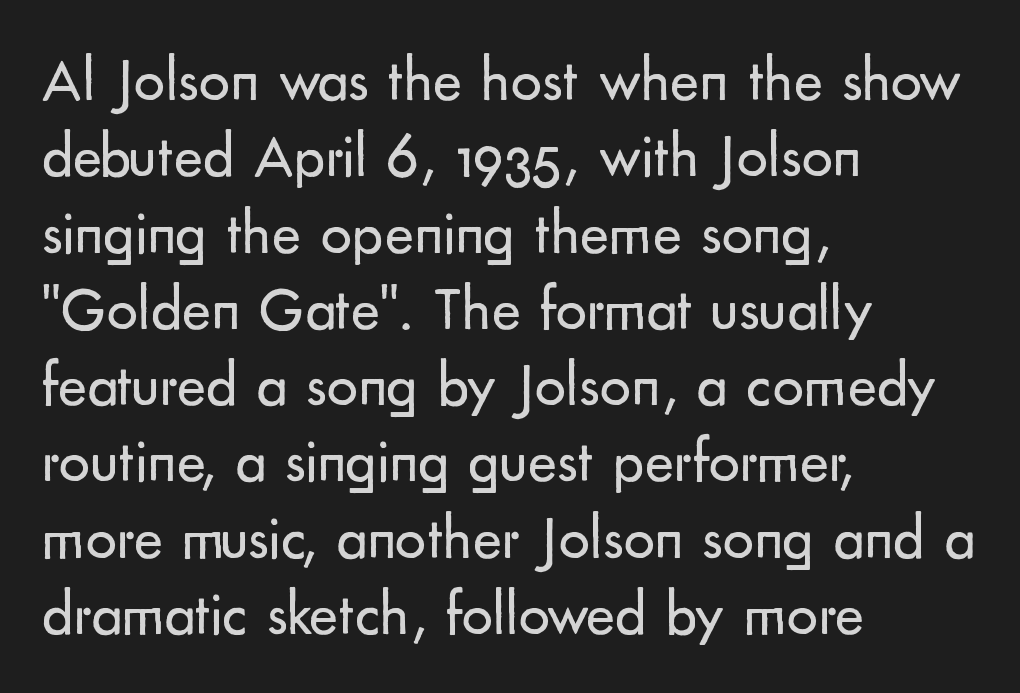
Q: Is the text bold? A: No.
Q: Is the text italic (slanted)? A: No, it is upright.
Q: Is the typeface a serif or a sans-serif typeface? A: Sans-serif.
Q: Is the text underlined? A: No.
Q: How is the paragraph aligned? A: Left-aligned.
Q: Is the spacing between letters normal or unusually wide? A: Normal.
Q: Width (condensed, normal, or wide)? A: Normal.
Q: Stroke contrast? A: Low.
Q: x-height? A: Small.
Q: Monospaced? A: No.
